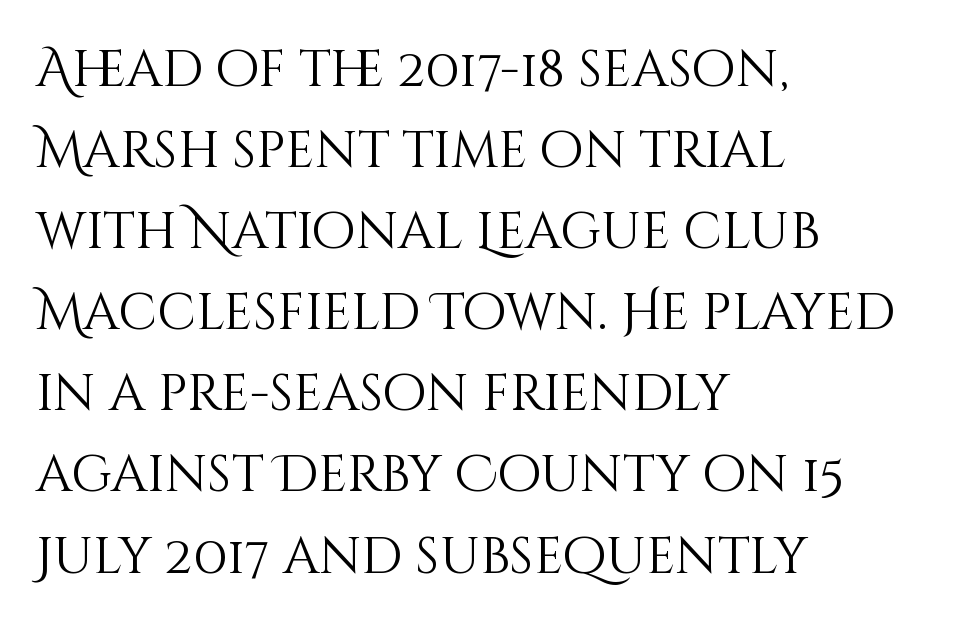
The image shows 51 px light type, upright; set left-aligned, normal line spacing (1.59x), normal letter spacing, not underlined; medium stroke contrast and a large x-height.
